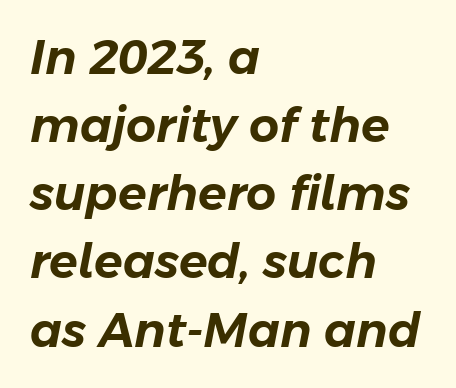
Descenders are the only things crossing below the line. The passage shown has conventional tracking throughout. The passage shown stacks its lines at a standard gap. These lines were composed using italics. These lines are rendered in a variable-pitch font.
